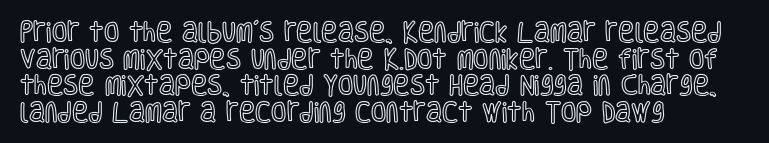
A student would call this left alignment; a typographer would say flush left, rag right. Nobody touched the tracking dial on this one. Tall strokes in this sample are plumb rather than angled. Descenders are the only things crossing below the line.
